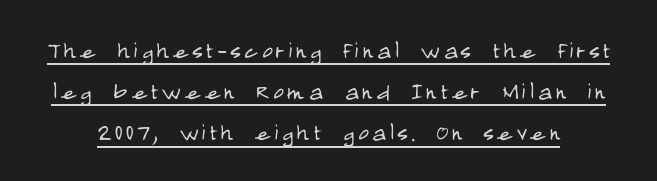
The string is rendered with underlining switched on. The axis of the letterforms is exactly vertical. Caption: face not bold, strokes unweighted. The face used here is proportionally spaced, like ordinary book or web type. Summary of vertical rhythm: regular, with standard interline spacing.
